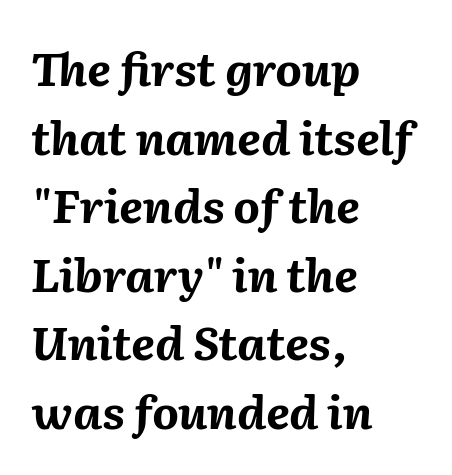
Q: Is the text bold? A: Yes.
Q: Is the text italic (slanted)? A: Yes, it leans right by about 2 degrees.
Q: Is the text underlined? A: No.
Q: How is the paragraph aligned? A: Left-aligned.
Q: Is the spacing between letters normal or unusually wide? A: Normal.
Q: Is the spacing between lines tight, normal or loose? A: Normal.
Q: Width (condensed, normal, or wide)? A: Normal.
Q: Stroke contrast? A: Medium.
Q: x-height? A: Medium.
Q: Monospaced? A: No.
